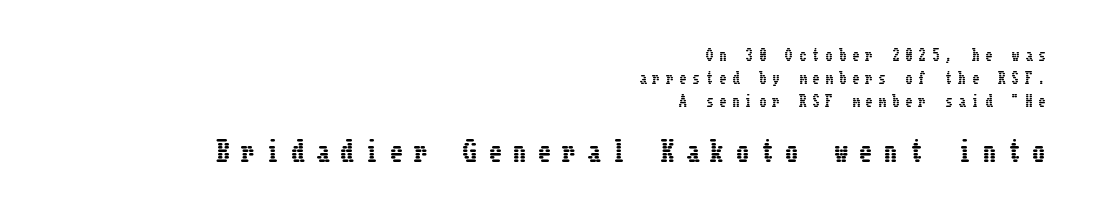
{"italic": "no", "underline": "no", "align": "right", "line_spacing": "normal", "line_spacing_ratio": 1.66, "letter_spacing": "wide", "letter_spacing_em": 0.45, "larger_block": "second", "size_ratio": 1.86, "glyph_px": 26}
